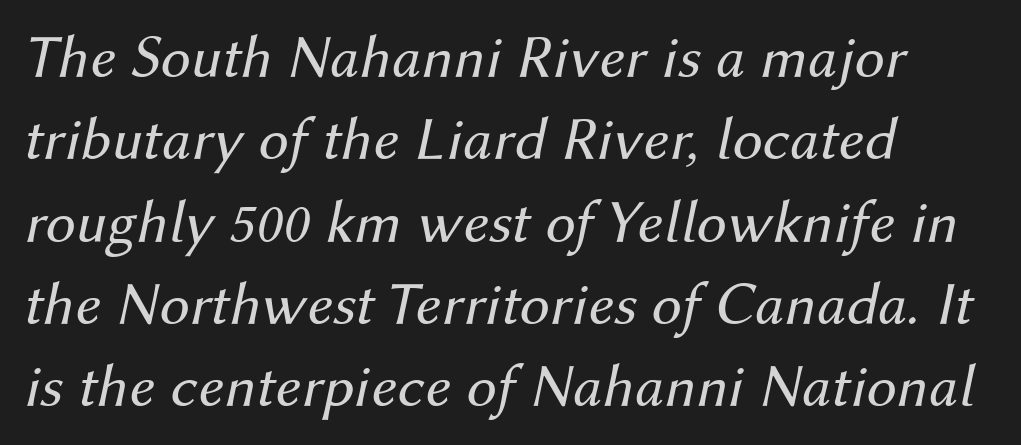
In terms of letterspacing, this is plain default setting. Nobody drew a line under any word here. Visually the block forms a straight wall on the left and a jagged coastline on the right. The weight tops out at a normal text grade. Would a proofreader flag this as italicized? Yes. Quick note: interline space is typical.
